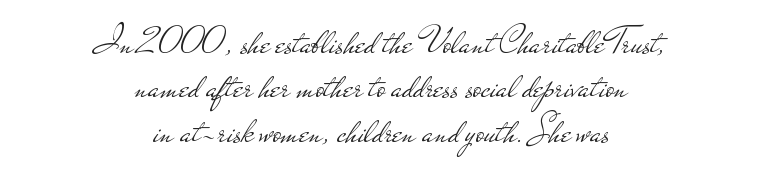
These lines are centered, leaving both edges ragged. The letters advance in unequal steps, a hallmark of proportional type. Stroke thickness stays within the range of a standard reading face or lighter.
